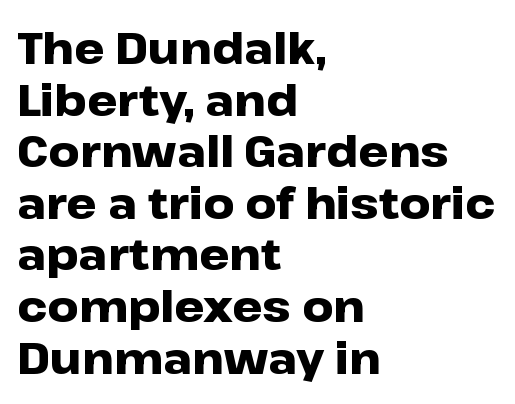
Q: Is the text bold? A: Yes.
Q: Is the text italic (slanted)? A: No, it is upright.
Q: Is the typeface a serif or a sans-serif typeface? A: Sans-serif.
Q: Is the text underlined? A: No.
Q: How is the paragraph aligned? A: Left-aligned.
Q: Is the spacing between letters normal or unusually wide? A: Normal.
Q: Width (condensed, normal, or wide)? A: Wide.
Q: Stroke contrast? A: Low.
Q: x-height? A: Medium.
Q: Monospaced? A: No.
